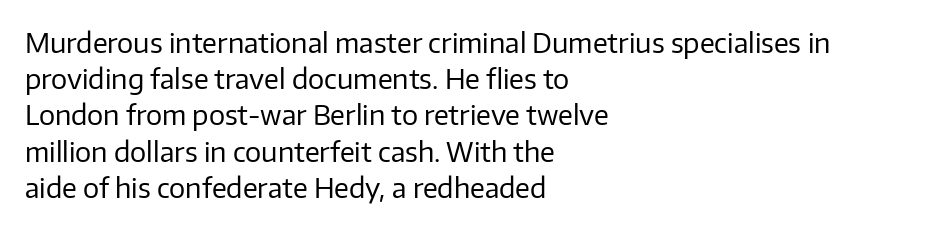
Q: Is the text bold? A: No.
Q: Is the text italic (slanted)? A: No, it is upright.
Q: Is the text underlined? A: No.
Q: How is the paragraph aligned? A: Left-aligned.
Q: Is the spacing between letters normal or unusually wide? A: Normal.
Q: Is the spacing between lines tight, normal or loose? A: Normal.
